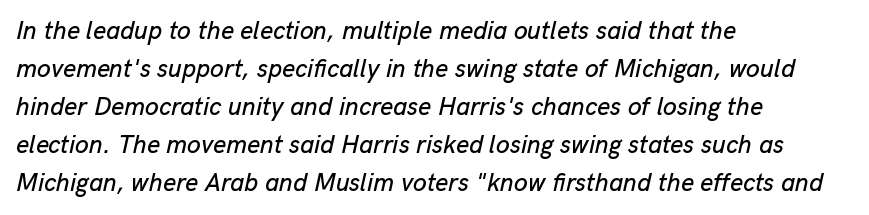
This rendering leaves character spacing at its baseline value. One glance says typical: line gaps are just what's usual. Anything drawn beneath the words? Only blank space. Slanted lettering throughout. One-word summary of the alignment: left.
